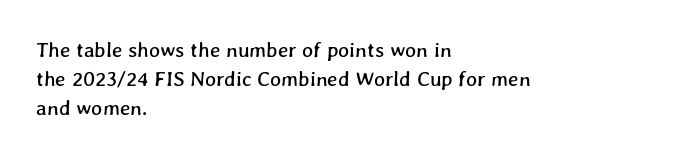
Q: Is the text underlined? A: No.
Q: How is the paragraph aligned? A: Left-aligned.
Q: Is the spacing between letters normal or unusually wide? A: Normal.
Q: Is the spacing between lines tight, normal or loose? A: Normal.
